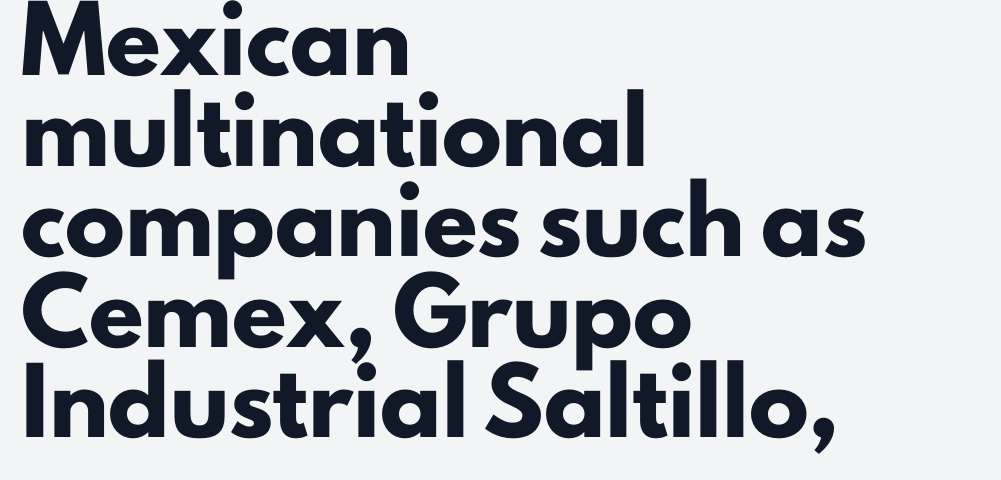
Spacing verdict: proportional, widths tailored to each character. Caption: bold face, heavy strokes. In CSS terms this would be text-align: left. If you measured baseline to baseline, you'd find a middling distance.
